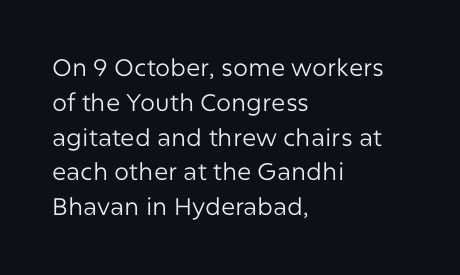
The image shows 24 px text type, upright; set left-aligned, normal line spacing (1.45x), normal letter spacing, not underlined.
